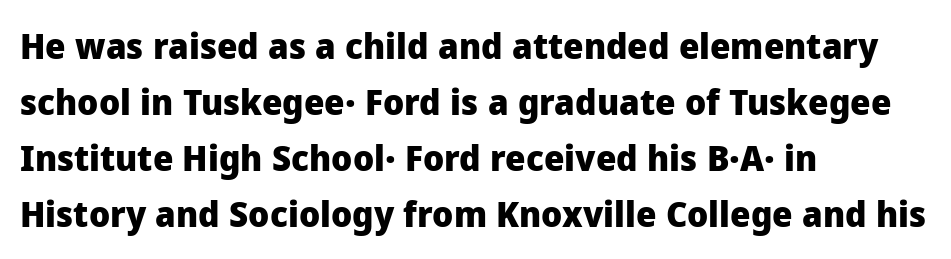
Q: Is the text bold? A: Yes.
Q: Is the text italic (slanted)? A: No, it is upright.
Q: Is the typeface a serif or a sans-serif typeface? A: Sans-serif.
Q: Is the text underlined? A: No.
Q: How is the paragraph aligned? A: Left-aligned.
Q: Is the spacing between letters normal or unusually wide? A: Normal.
Q: Is the spacing between lines tight, normal or loose? A: Normal.
Q: Width (condensed, normal, or wide)? A: Normal.
Q: Stroke contrast? A: Low.
Q: x-height? A: Medium.
Q: Monospaced? A: No.
